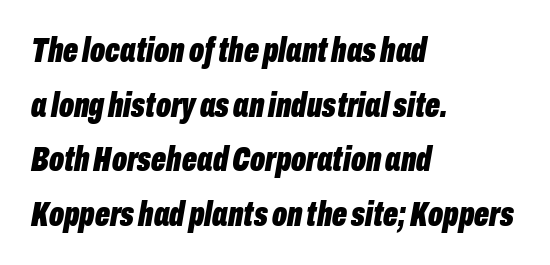
The type is set solid horizontally, with unmodified tracking. Do the characters align in a grid? No, the font is proportional. The glyphs have the mass of a bold cut. The passage shown leans; its letterforms are oblique. Evenly set lines give the paragraph a standard silhouette.
